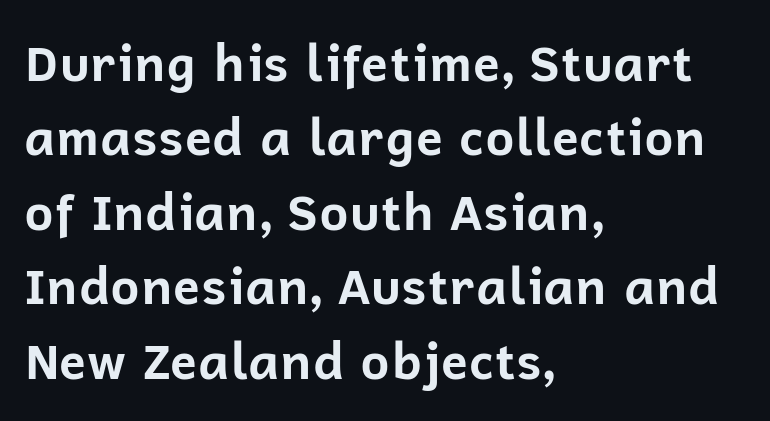
Q: Is the text bold? A: Yes.
Q: Is the text italic (slanted)? A: No, it is upright.
Q: Is the typeface a serif or a sans-serif typeface? A: Sans-serif.
Q: Is the text underlined? A: No.
Q: How is the paragraph aligned? A: Left-aligned.
Q: Is the spacing between letters normal or unusually wide? A: Normal.
Q: Is the spacing between lines tight, normal or loose? A: Normal.
Q: Width (condensed, normal, or wide)? A: Normal.
Q: Stroke contrast? A: Low.
Q: x-height? A: Medium.
Q: Monospaced? A: No.
